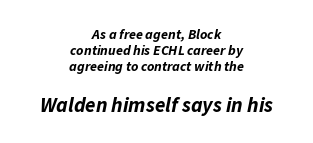
The letterforms sit shoulder to shoulder at normal distance. Descenders hang freely into open space. The passage is arranged like a title page — every line centered. Italic? Definitely — the glyphs are oblique. These words are printed bold, with thick strokes throughout. The second block has been scaled up relative to the first.
